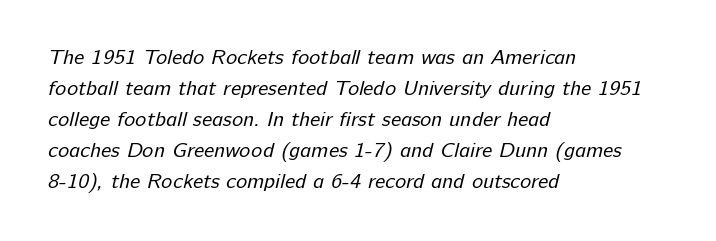
The paragraph shown leans on its left margin. Short note: letters normally spaced. A bare baseline throughout the passage. Is there much room between lines? A standard amount, neither cramped nor airy. Think standard paragraph weight, or any step lighter than that.
